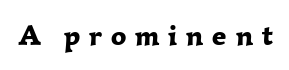
Q: Is the text bold? A: Yes.
Q: Is the text italic (slanted)? A: No, it is upright.
Q: Is the typeface a serif or a sans-serif typeface? A: Serif.
Q: Is the text underlined? A: No.
Q: Is the spacing between letters normal or unusually wide? A: Unusually wide.
Q: Width (condensed, normal, or wide)? A: Normal.
Q: Stroke contrast? A: Low.
Q: x-height? A: Medium.
Q: Monospaced? A: No.
